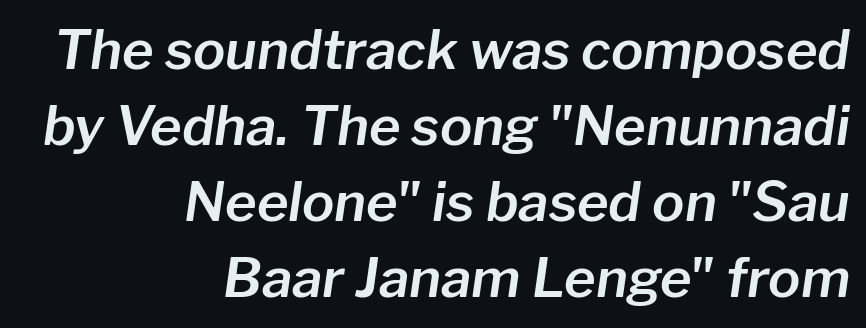
The image shows 54 px text type, italic (leaning right); set right-aligned, normal line spacing (1.41x), normal letter spacing, not underlined; low stroke contrast and a medium x-height.
